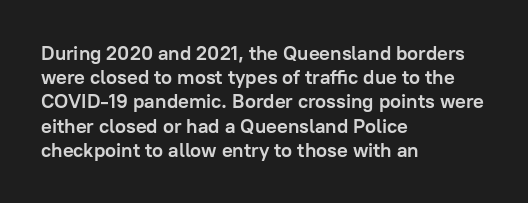
Descenders hang freely into open space. The paragraph has a hard left edge and a soft right edge. It's the straight-up-and-down kind of type. Observe the ordinary spacing: letters are neighbours, not strangers. Weight check: bold — yes, fully.
